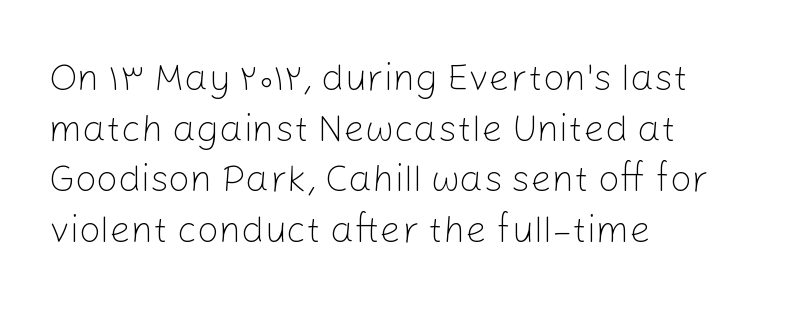
{"serif": "no", "italic": "no", "bold": "no", "weight": "light", "width": "normal", "stroke_contrast": "low", "x_height": "medium", "monospaced": "no", "underline": "no", "align": "left", "line_spacing": "normal", "line_spacing_ratio": 1.33, "letter_spacing": "normal", "letter_spacing_em": 0.0, "glyph_px": 38}
